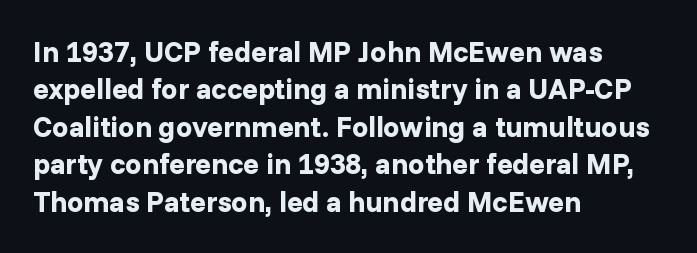
The image shows 29 px bold sans-serif type, upright; set left-aligned, normal line spacing (1.29x), normal letter spacing, not underlined; low stroke contrast and a medium x-height.
